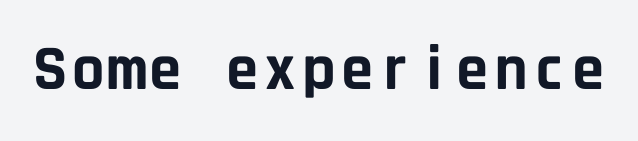
The passage shown is emphatically bold. Upright lettering throughout. This rendering leaves character spacing at its baseline value. Does the type have serifs? No, each stem ends abruptly. Do the characters align in a grid? Yes, the font is monospaced.
